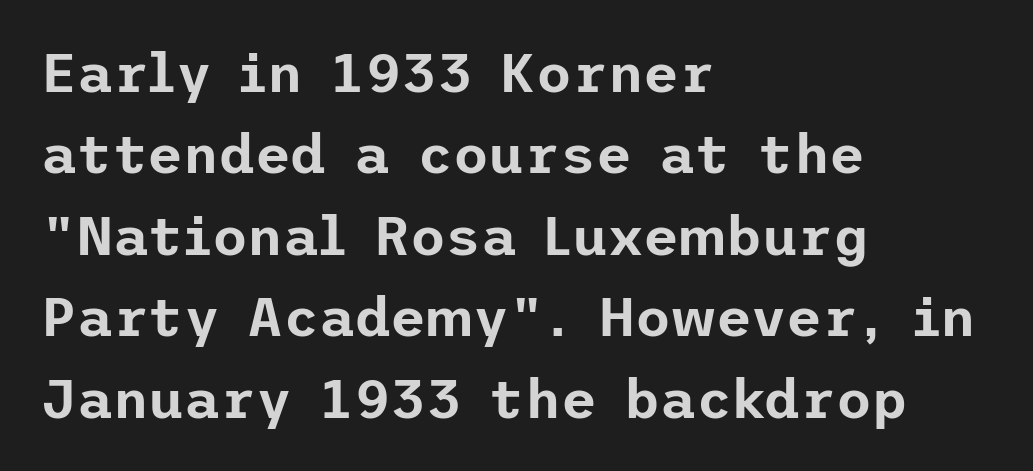
{"serif": "no", "italic": "no", "width": "normal", "stroke_contrast": "low", "x_height": "medium", "underline": "no", "align": "left", "line_spacing": "normal", "line_spacing_ratio": 1.48, "letter_spacing": "normal", "letter_spacing_em": 0.0, "glyph_px": 55}
